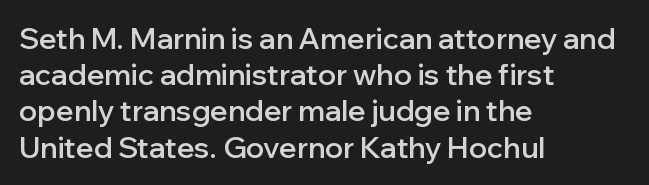
The image shows 29 px semibold sans-serif type, upright; set left-aligned, normal line spacing (1.25x), normal letter spacing, not underlined; low stroke contrast and a medium x-height.
